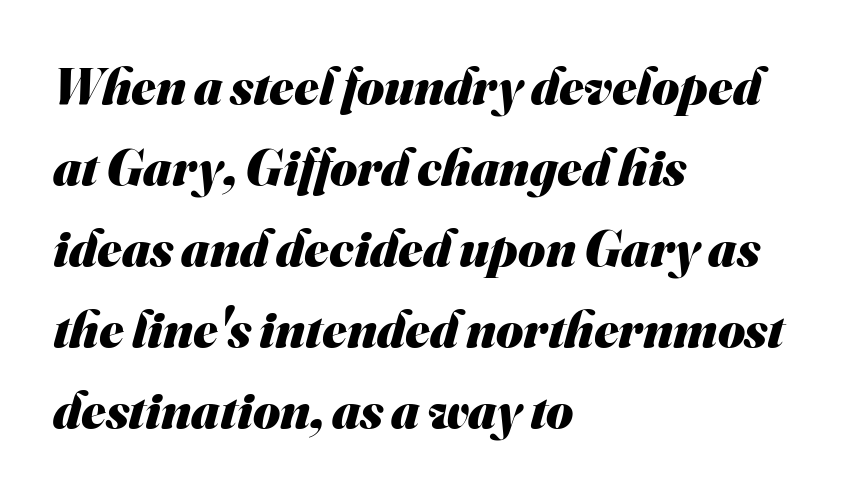
The image shows 52 px heavy sans-serif type; set left-aligned, normal line spacing (1.56x), normal letter spacing, not underlined; medium stroke contrast and a small x-height.
